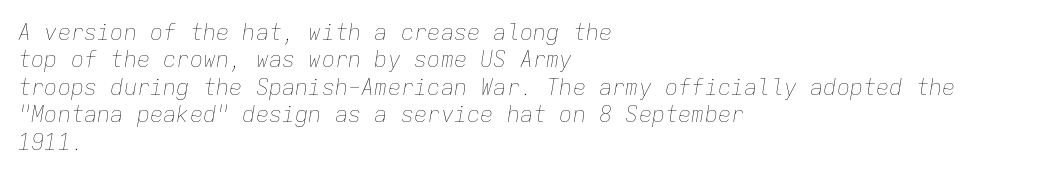
The image shows 22 px text type, italic (leaning right); set left-aligned, normal line spacing (1.25x), normal letter spacing, not underlined.
